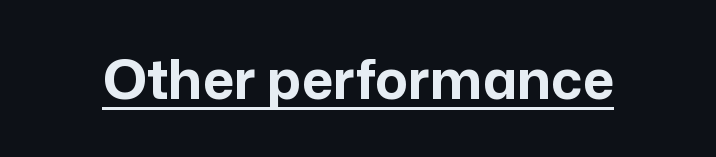
Q: Is the text bold? A: Yes.
Q: Is the text italic (slanted)? A: No, it is upright.
Q: Is the typeface a serif or a sans-serif typeface? A: Sans-serif.
Q: Is the text underlined? A: Yes.
Q: Is the spacing between letters normal or unusually wide? A: Normal.
Q: Width (condensed, normal, or wide)? A: Normal.
Q: Stroke contrast? A: Low.
Q: x-height? A: Medium.
Q: Monospaced? A: No.
